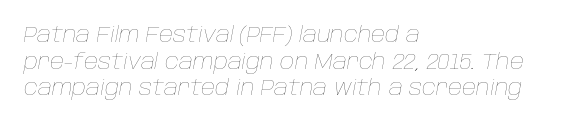
The image shows 22 px text type, italic (leaning right); set left-aligned, line spacing 1.21x, normal letter spacing, not underlined.
